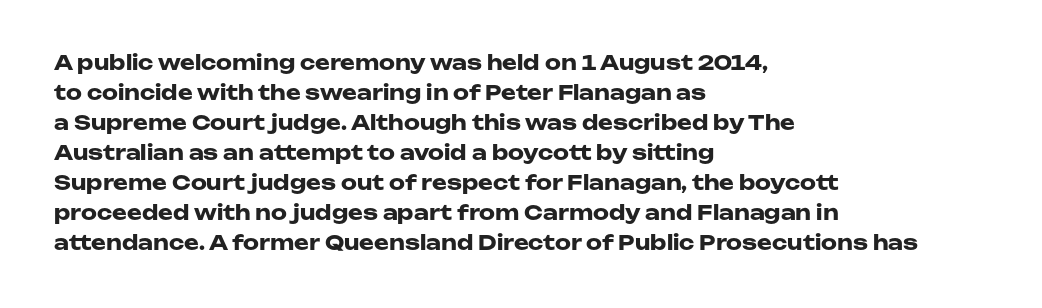
{"italic": "no", "bold": "yes", "underline": "no", "align": "left", "line_spacing": "normal", "line_spacing_ratio": 1.5, "letter_spacing": "normal", "letter_spacing_em": 0.0, "glyph_px": 20}
